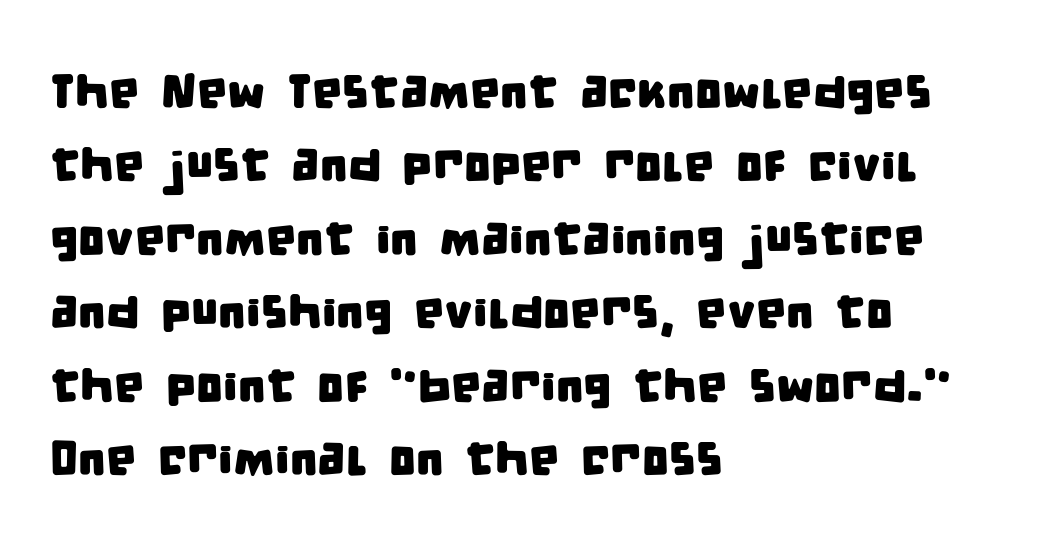
One-word summary of the alignment: left. Examine the stroke ends and you'll find no serifs. How are the letters spaced? Ordinarily, with no added tracking. The passage shown is typed in a proportional face where columns would drift. The zone under the glyphs is completely vacant. Line spacing here is normal.
